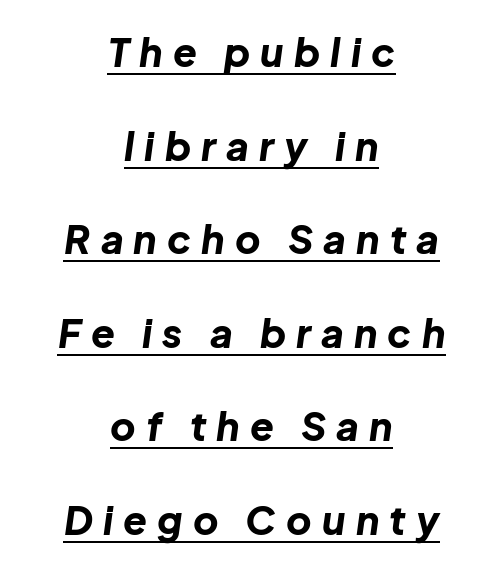
The image shows 39 px bold type, italic (leaning right); set centered, loose line spacing (2.4x), unusually wide letter spacing (+0.26 em), underlined; low stroke contrast and a medium x-height.
